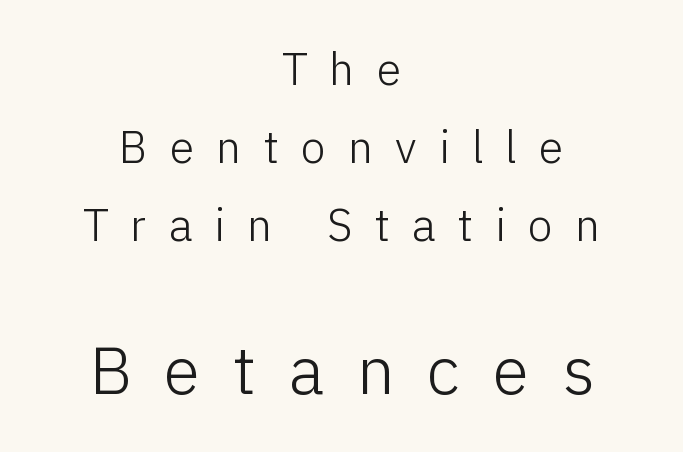
Q: Is the text bold? A: No.
Q: Is the text italic (slanted)? A: No, it is upright.
Q: Is the typeface a serif or a sans-serif typeface? A: Sans-serif.
Q: Is the text underlined? A: No.
Q: How is the paragraph aligned? A: Centered.
Q: Is the spacing between letters normal or unusually wide? A: Unusually wide.
Q: Which block of text is set in a larger size, the first (top) or the second (bottom)? A: The second (bottom) one.
Q: Width (condensed, normal, or wide)? A: Normal.
Q: Stroke contrast? A: Low.
Q: x-height? A: Medium.
Q: Monospaced? A: No.
